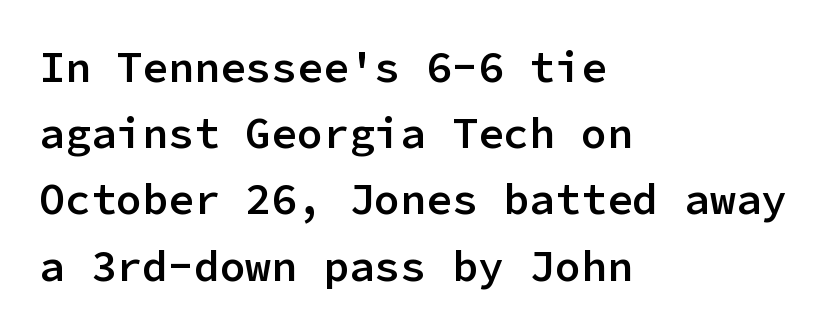
Q: Is the text bold? A: Semi-bold.
Q: Is the text italic (slanted)? A: No, it is upright.
Q: Is the typeface a serif or a sans-serif typeface? A: Sans-serif.
Q: Is the text underlined? A: No.
Q: How is the paragraph aligned? A: Left-aligned.
Q: Is the spacing between letters normal or unusually wide? A: Normal.
Q: Is the spacing between lines tight, normal or loose? A: Normal.
Q: Width (condensed, normal, or wide)? A: Normal.
Q: Stroke contrast? A: Low.
Q: x-height? A: Medium.
Q: Monospaced? A: Yes.
